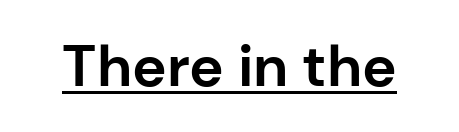
Q: Is the text bold? A: Yes.
Q: Is the text italic (slanted)? A: No, it is upright.
Q: Is the typeface a serif or a sans-serif typeface? A: Sans-serif.
Q: Is the text underlined? A: Yes.
Q: Is the spacing between letters normal or unusually wide? A: Normal.
Q: Width (condensed, normal, or wide)? A: Normal.
Q: Stroke contrast? A: Low.
Q: x-height? A: Medium.
Q: Monospaced? A: No.
